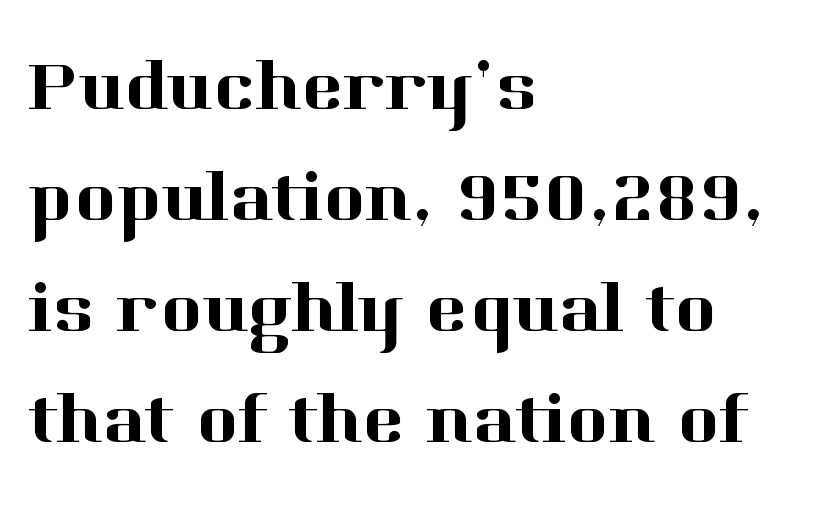
Q: Is the text italic (slanted)? A: No, it is upright.
Q: Is the typeface a serif or a sans-serif typeface? A: Serif.
Q: Is the text underlined? A: No.
Q: How is the paragraph aligned? A: Left-aligned.
Q: Is the spacing between letters normal or unusually wide? A: Normal.
Q: Is the spacing between lines tight, normal or loose? A: Normal.
Q: Width (condensed, normal, or wide)? A: Normal.
Q: Stroke contrast? A: High.
Q: x-height? A: Medium.
Q: Monospaced? A: No.
